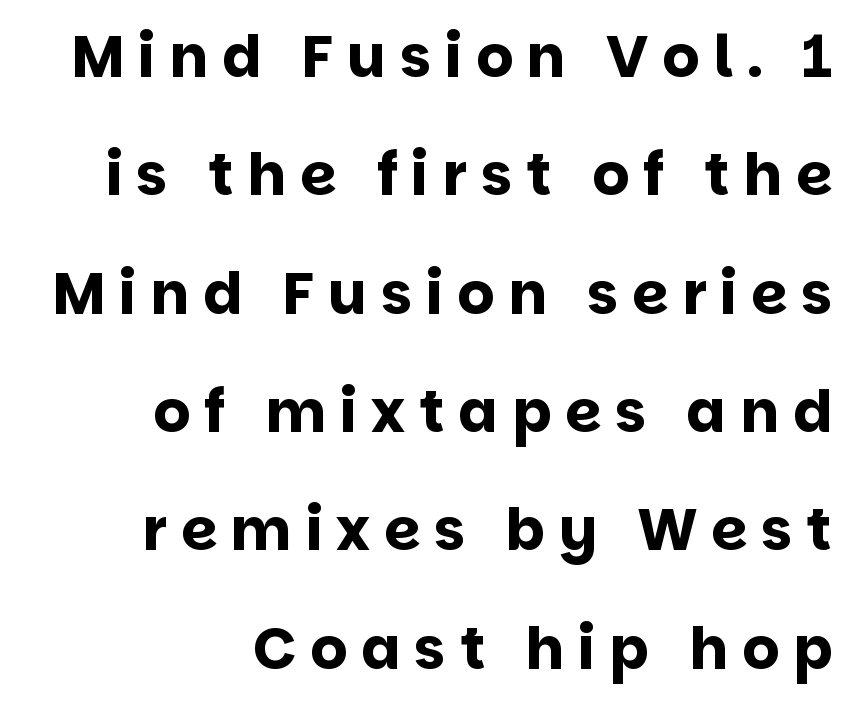
How heavy is the stroke? Heavy — this is a bold. Think of a printed novel: that variable character pitch is what you see here. No italicization has been applied; the sample stays upright. The glyphs are unaccompanied by any horizontal stroke below them. The text was rendered using a sans face with plain stroke endings.
